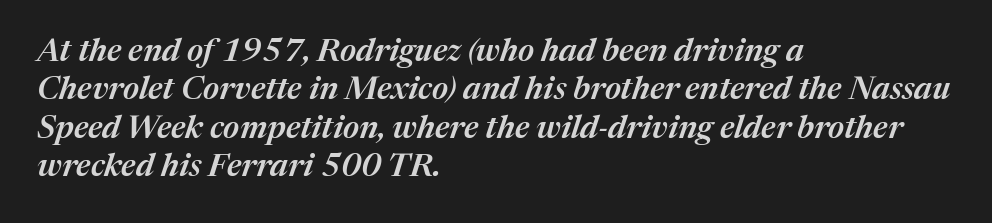
{"italic": "yes", "lean": "right", "slant_degrees": 17, "bold": "semi", "weight": "semibold", "width": "normal", "stroke_contrast": "medium", "x_height": "medium", "monospaced": "no", "underline": "no", "align": "left", "line_spacing_ratio": 1.2, "letter_spacing": "normal", "letter_spacing_em": 0.0, "glyph_px": 32}
